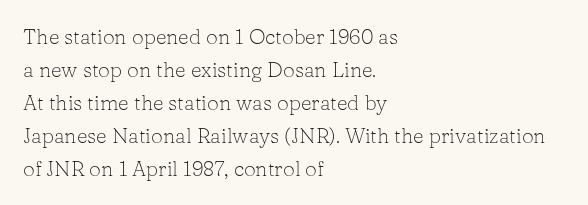
The image shows 21 px text type, upright; set left-aligned, normal line spacing (1.57x), normal letter spacing, not underlined.
